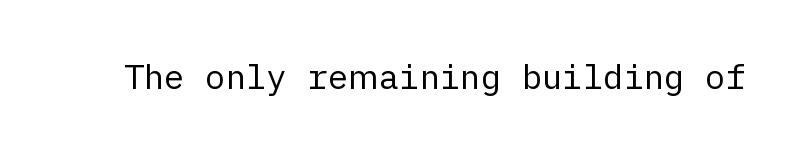
Q: Is the text bold? A: No.
Q: Is the text italic (slanted)? A: No, it is upright.
Q: Is the typeface a serif or a sans-serif typeface? A: Sans-serif.
Q: Is the text underlined? A: No.
Q: Is the spacing between letters normal or unusually wide? A: Normal.
Q: Width (condensed, normal, or wide)? A: Normal.
Q: Stroke contrast? A: Low.
Q: x-height? A: Medium.
